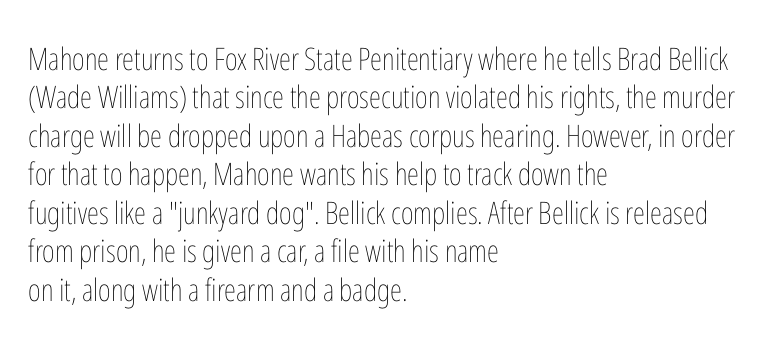
{"italic": "no", "bold": "no", "weight": "thin", "width": "condensed", "stroke_contrast": "low", "x_height": "medium", "monospaced": "no", "underline": "no", "align": "left", "line_spacing_ratio": 1.24, "letter_spacing": "normal", "letter_spacing_em": 0.0, "glyph_px": 31}
